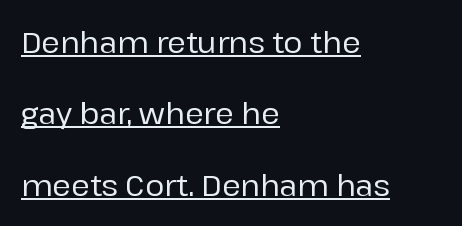
The image shows 29 px sans-serif type, upright; set left-aligned, loose line spacing (2.46x), normal letter spacing, underlined; low stroke contrast and a medium x-height.
